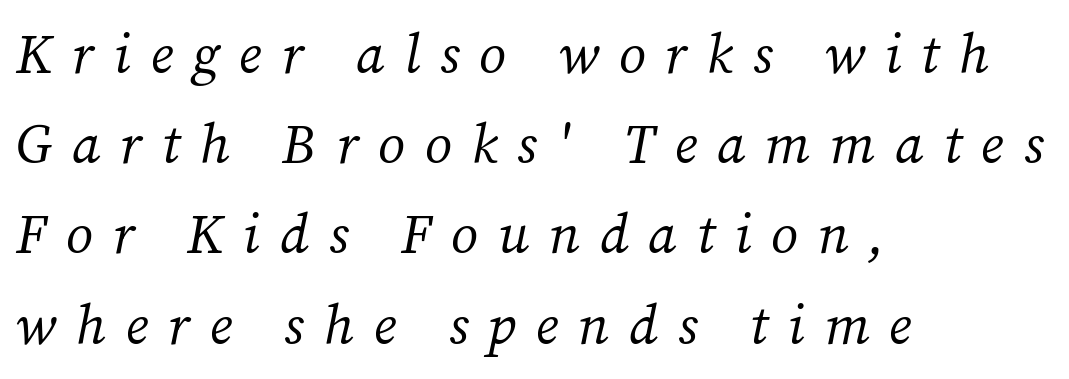
{"serif": "yes", "italic": "yes", "lean": "right", "slant_degrees": 12, "bold": "no", "weight": "regular", "width": "normal", "stroke_contrast": "medium", "x_height": "medium", "monospaced": "no", "underline": "no", "align": "left", "line_spacing": "normal", "line_spacing_ratio": 1.64, "letter_spacing": "wide", "letter_spacing_em": 0.36, "glyph_px": 55}
